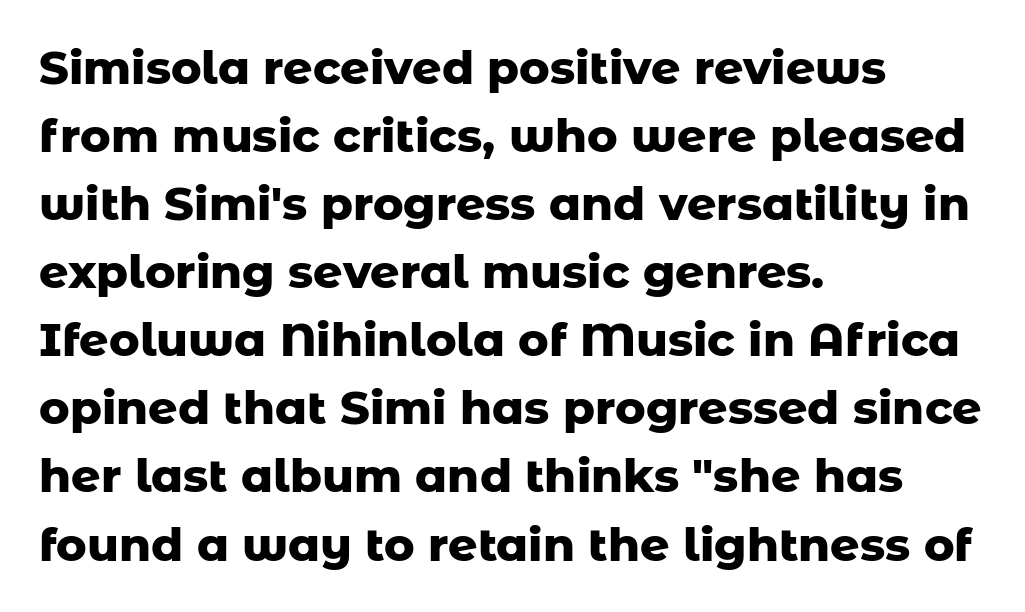
{"serif": "no", "italic": "no", "bold": "yes", "weight": "heavy", "width": "normal", "stroke_contrast": "low", "x_height": "medium", "monospaced": "no", "underline": "no", "align": "left", "line_spacing": "normal", "line_spacing_ratio": 1.48, "letter_spacing": "normal", "letter_spacing_em": 0.0, "glyph_px": 46}
